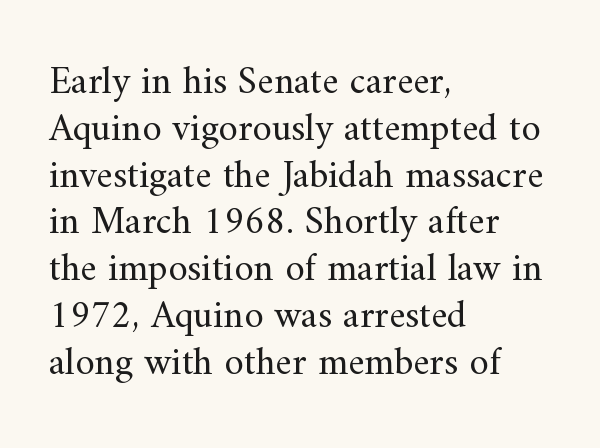
Think of a printed novel: that variable character pitch is what you see here. Where is the straight margin? On the left. The type family on display is of the serif kind. Stroke mass is kept to a normal reading level or below. This sample uses plain, unmodified letter spacing. Honestly, there is no underline to notice here at all.
